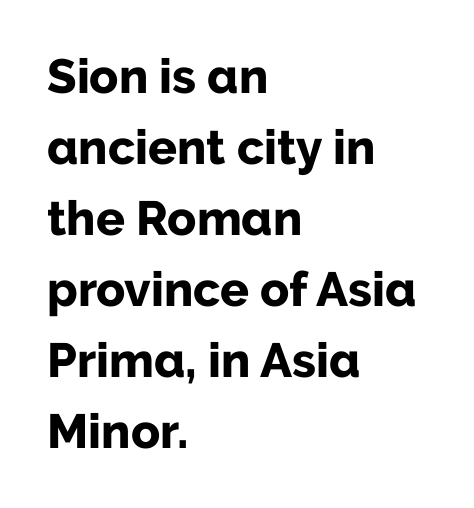
{"serif": "no", "italic": "no", "bold": "yes", "weight": "bold", "width": "normal", "stroke_contrast": "low", "x_height": "medium", "monospaced": "no", "underline": "no", "align": "left", "line_spacing": "normal", "line_spacing_ratio": 1.48, "letter_spacing": "normal", "letter_spacing_em": 0.0, "glyph_px": 48}
